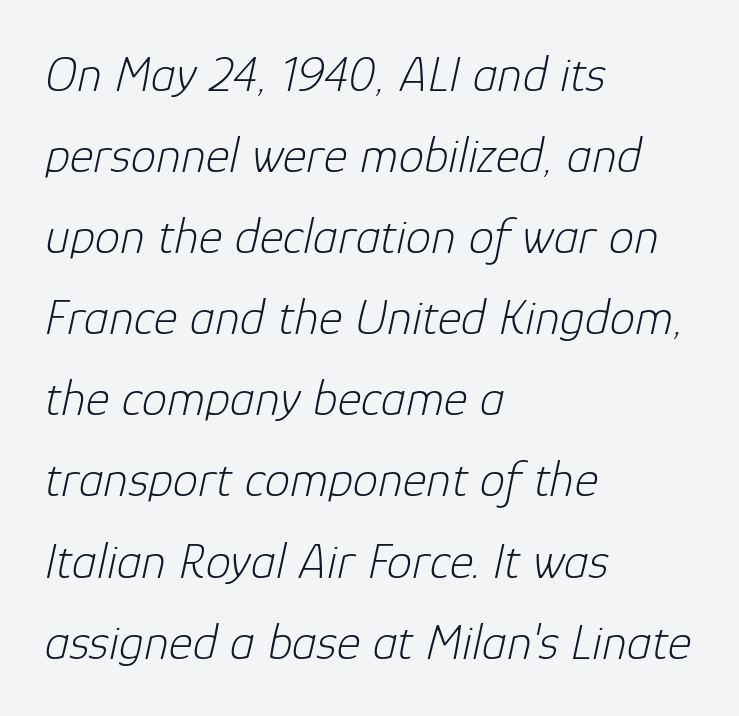
The image shows 51 px light type, italic (leaning right); set left-aligned, normal line spacing (1.59x), normal letter spacing, not underlined; low stroke contrast and a medium x-height.
